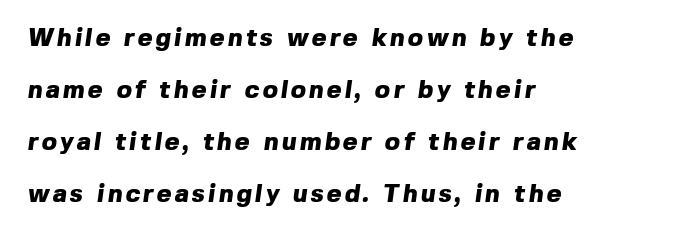
Unmarked baselines from the first word to the last. Layout note: lines flush left. I'd describe the lettering as bold — thick and assertive. Airy leading.
